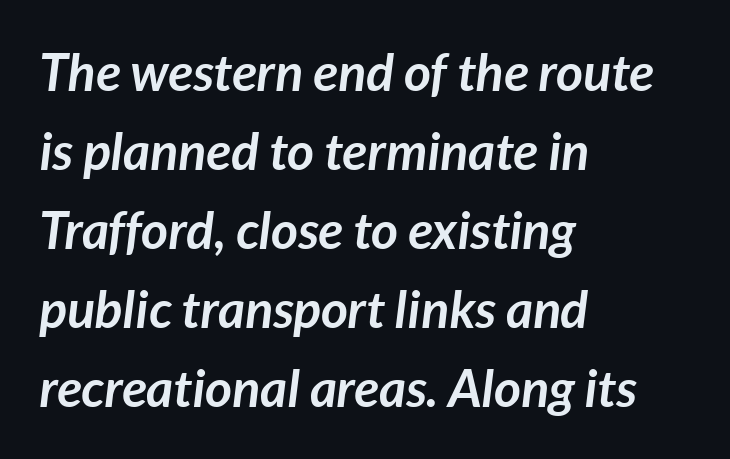
Horizontal alignment here is leftward, the default for most running prose. The letterforms sit shoulder to shoulder at normal distance. A clean baseline with only descenders dipping below it. This is oblique type, the kind used for emphasis or titles. Successive baselines arrive at the customary interval. Compared with an ordinary text face, these strokes are far heavier — a full bold.
